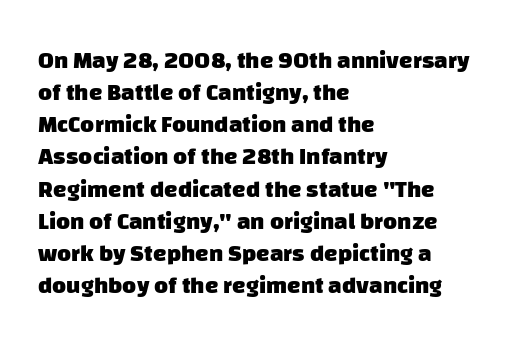
Each glyph is drawn with heavy, bold strokes. Compared with typical body copy, the letter spacing here is the same. Regarding leading, the lines here are spaced in the standard way. Where is the straight margin? On the left. Descenders hang freely into open space.
